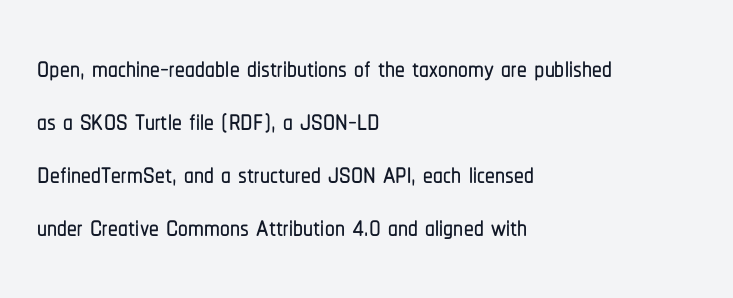
Underline: absent. The compositor pushed each line to the left boundary. Character widths vary here, with narrow letters taking less room than wide ones. It's the straight-up-and-down kind of type.
